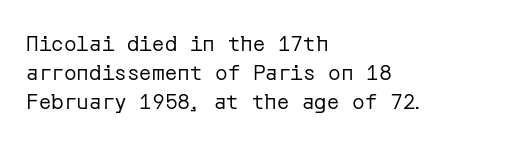
{"italic": "no", "bold": "no", "underline": "no", "align": "left", "line_spacing": "normal", "line_spacing_ratio": 1.39, "letter_spacing": "normal", "letter_spacing_em": 0.0, "glyph_px": 21}
